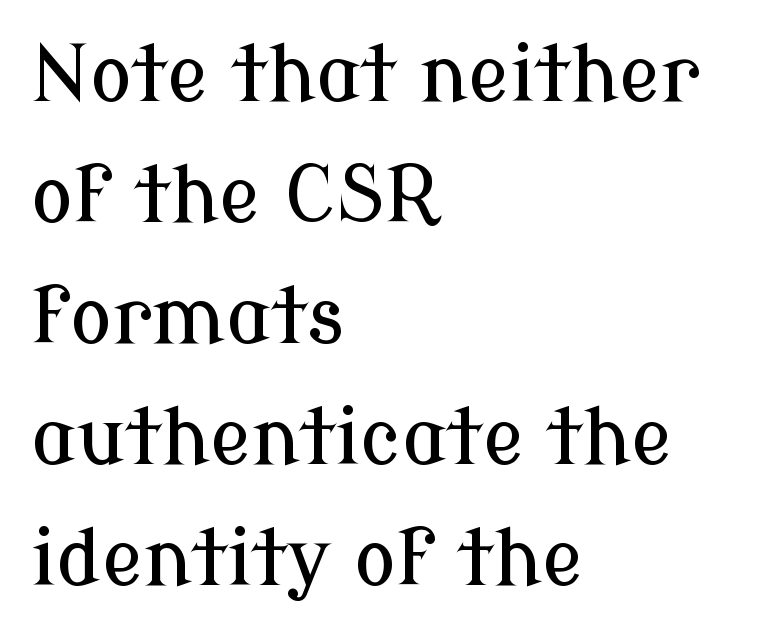
{"serif": "yes", "italic": "no", "width": "normal", "stroke_contrast": "low", "x_height": "medium", "monospaced": "no", "underline": "no", "align": "left", "line_spacing": "normal", "line_spacing_ratio": 1.55, "letter_spacing": "normal", "letter_spacing_em": 0.0, "glyph_px": 78}
